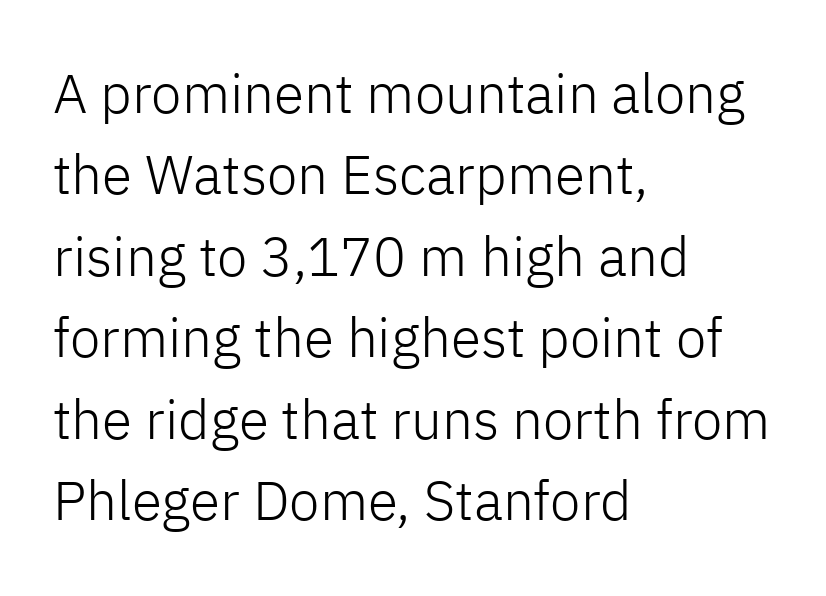
Q: Is the text bold? A: No.
Q: Is the text italic (slanted)? A: No, it is upright.
Q: Is the typeface a serif or a sans-serif typeface? A: Sans-serif.
Q: Is the text underlined? A: No.
Q: How is the paragraph aligned? A: Left-aligned.
Q: Is the spacing between letters normal or unusually wide? A: Normal.
Q: Is the spacing between lines tight, normal or loose? A: Normal.
Q: Width (condensed, normal, or wide)? A: Normal.
Q: Stroke contrast? A: Low.
Q: x-height? A: Medium.
Q: Monospaced? A: No.
